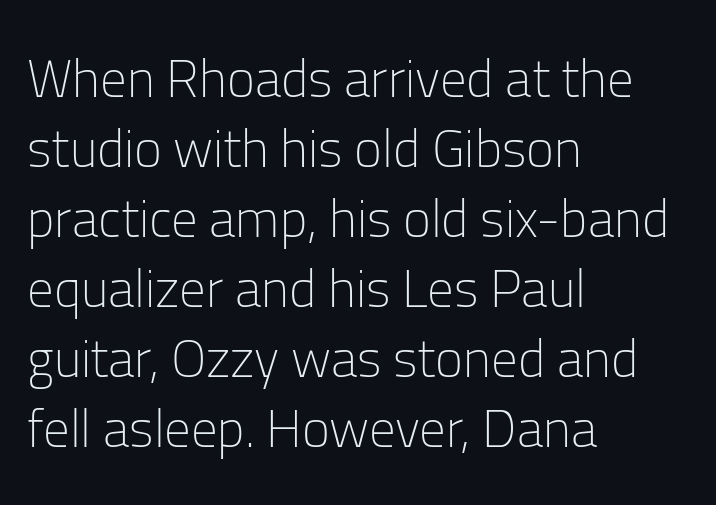
Q: Is the text bold? A: No.
Q: Is the text italic (slanted)? A: No, it is upright.
Q: Is the typeface a serif or a sans-serif typeface? A: Sans-serif.
Q: Is the text underlined? A: No.
Q: How is the paragraph aligned? A: Left-aligned.
Q: Is the spacing between letters normal or unusually wide? A: Normal.
Q: Is the spacing between lines tight, normal or loose? A: Normal.
Q: Width (condensed, normal, or wide)? A: Normal.
Q: Stroke contrast? A: Low.
Q: x-height? A: Medium.
Q: Monospaced? A: No.
